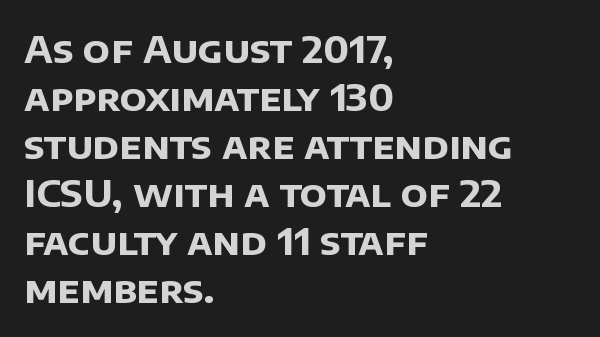
The text block is weighted toward the left margin, trailing off unevenly rightward. Caption: standard tracking, unaltered. Leading matches the norm, producing a regular column. The designer went with a sans here, leaving each stem footless. Underline: absent.
